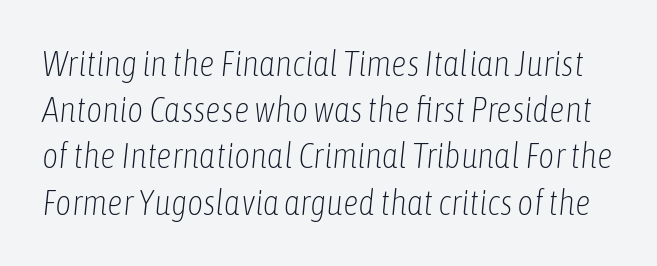
Honestly, the letter spacing is just normal — you wouldn't notice it. Honestly, there is no underline to notice here at all. These lines are rendered in a variable-pitch font. Italic? Definitely — the glyphs are oblique.
